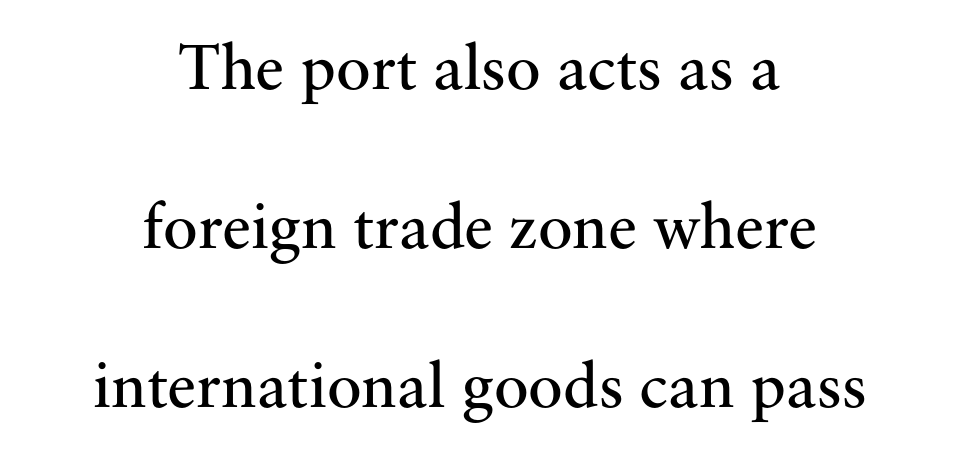
This rendering uses center alignment, leaving both contours irregular but symmetric. These lines stand farther apart than default settings would place them. Regarding serifs, this sample has them. Every stem runs plumb, perpendicular to the baseline. Clear beneath every line of the passage. On a weight scale, this lands at 450 or below.
